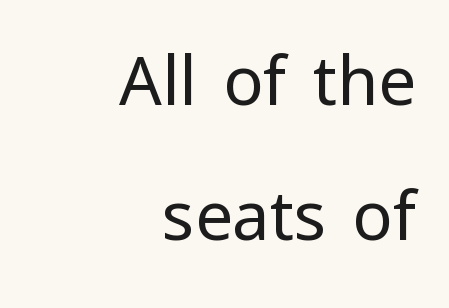
This is roman type, the default non-slanted kind. No feet cap the strokes, marking this as sans-serif type. Is this a fixed-width face? No — the glyphs have proportional, varying widths. All the whitespace from short lines collects on the left. Nothing unusual about the tracking: characters are spaced as the font intends.
